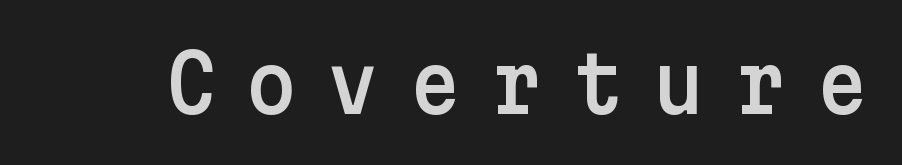
{"serif": "no", "italic": "no", "width": "normal", "stroke_contrast": "low", "x_height": "medium", "underline": "no", "letter_spacing": "wide", "letter_spacing_em": 0.38, "glyph_px": 79}
